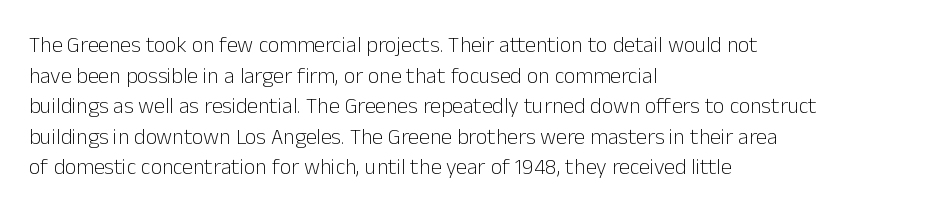
Here the glyphs are tracked normally, forming tight word shapes. This sample keeps an unexceptional amount of space between lines. Every character sits straight up, as roman type does. Each stroke keeps to a modest, everyday thickness or less. This rendering uses left alignment, leaving the right contour irregular. Descenders are the only things crossing below the line.
